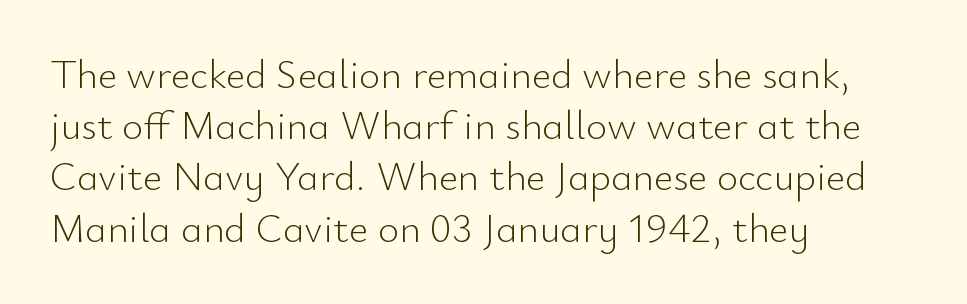
The image shows 41 px light sans-serif type, upright; set left-aligned, normal line spacing (1.25x), normal letter spacing, not underlined; low stroke contrast and a small x-height.
